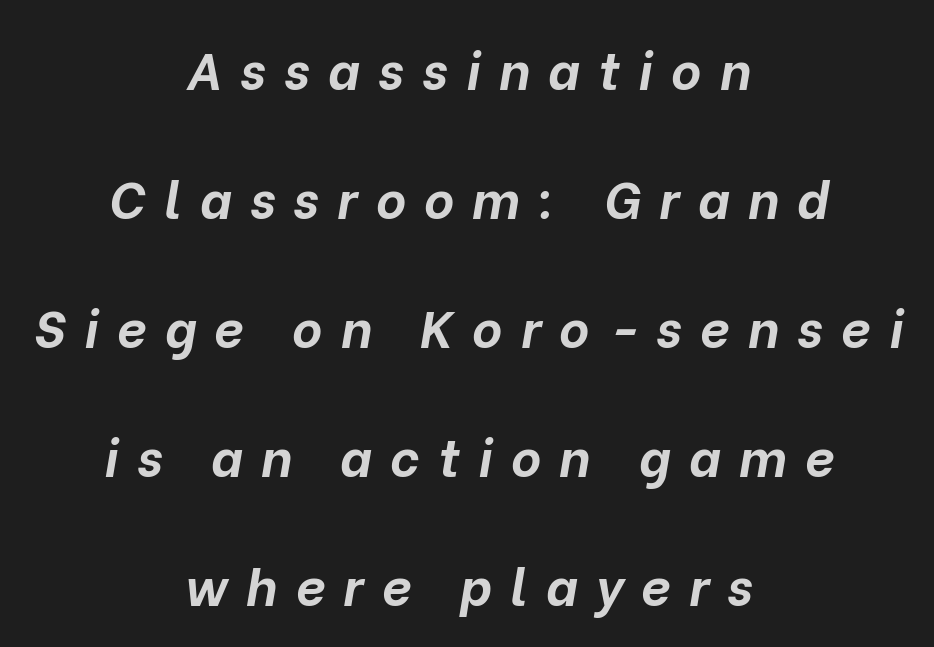
The foot of each line stays bare and open. On the weight axis this lands at bold, roughly 700. Spacing verdict: proportional, widths tailored to each character. Leftover space on each line is divided equally before and after the words.
